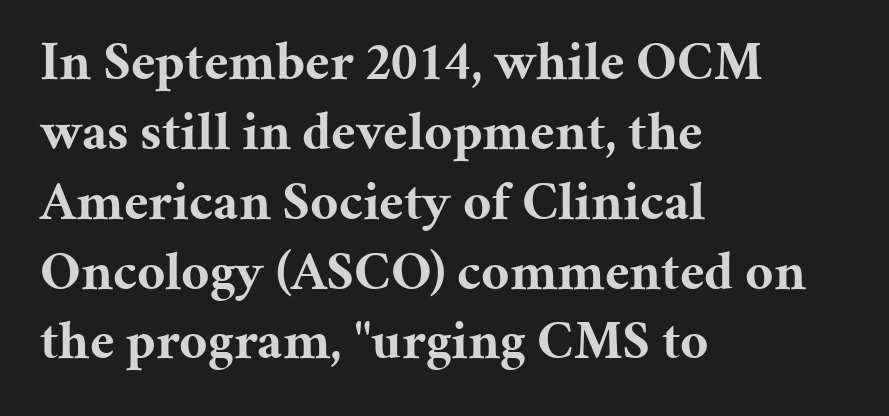
The image shows 55 px bold serif type, upright; set left-aligned, normal line spacing (1.27x), normal letter spacing, not underlined; medium stroke contrast and a medium x-height.
